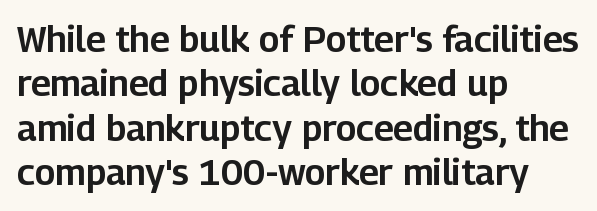
The rendering uses natural spacing where letterforms have individual widths. A typesetter would mark this as roman, not italic. Plain, unruled lines of type. These lines are set flush left with a ragged right edge. Classification — sans serif.
